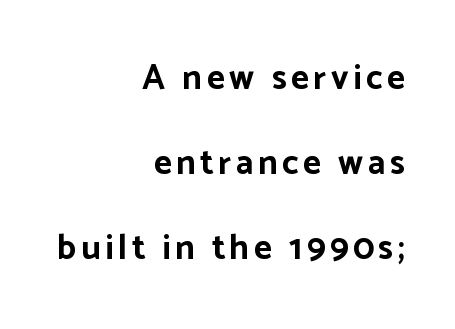
The rag falls on the left side of this text block. The glyphs are unaccompanied by any horizontal stroke below them. Note: no serifs on the glyphs. Vertically, the passage feels expansive, rows floating well apart. Chunky letters — that's bold for sure.
